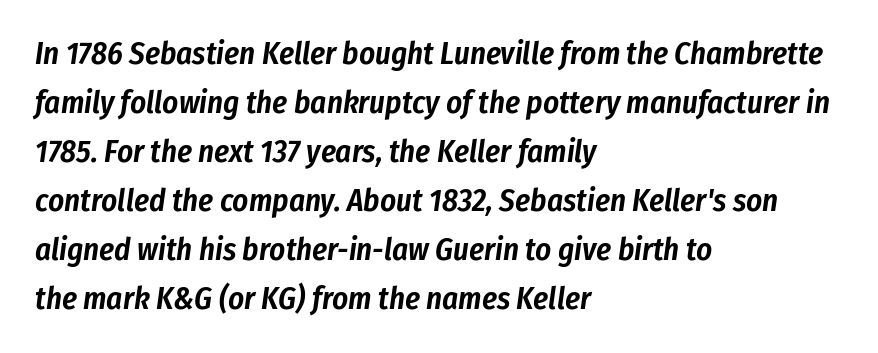
{"italic": "yes", "lean": "right", "slant_degrees": 8, "width": "condensed", "stroke_contrast": "low", "x_height": "medium", "monospaced": "no", "underline": "no", "align": "left", "line_spacing": "normal", "line_spacing_ratio": 1.58, "letter_spacing": "normal", "letter_spacing_em": 0.0, "glyph_px": 31}
